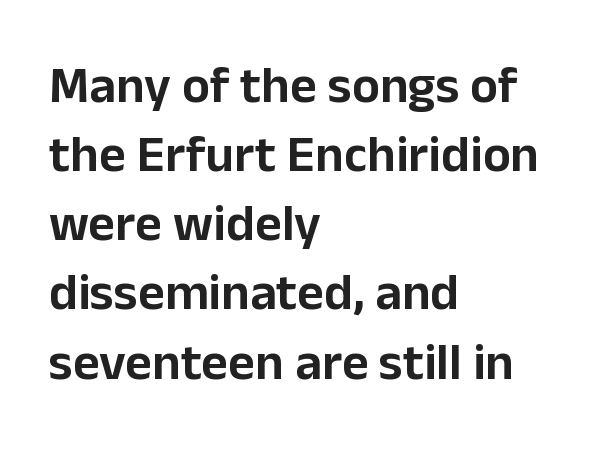
Q: Is the text italic (slanted)? A: No, it is upright.
Q: Is the typeface a serif or a sans-serif typeface? A: Sans-serif.
Q: Is the text underlined? A: No.
Q: How is the paragraph aligned? A: Left-aligned.
Q: Is the spacing between letters normal or unusually wide? A: Normal.
Q: Is the spacing between lines tight, normal or loose? A: Normal.
Q: Width (condensed, normal, or wide)? A: Normal.
Q: Stroke contrast? A: Low.
Q: x-height? A: Medium.
Q: Monospaced? A: No.
